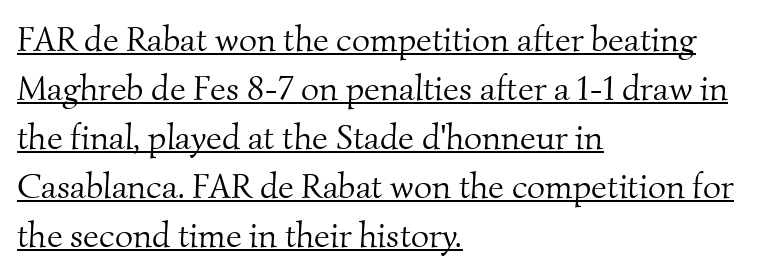
{"serif": "yes", "bold": "no", "weight": "light", "width": "normal", "stroke_contrast": "medium", "x_height": "small", "monospaced": "no", "underline": "yes", "align": "left", "line_spacing": "normal", "line_spacing_ratio": 1.4, "letter_spacing": "normal", "letter_spacing_em": 0.0, "glyph_px": 35}
